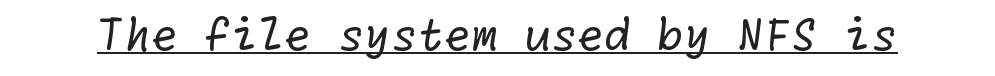
Stems here are at most as thick as an everyday book face. Inter-character spacing is left at the font's built-in metrics. Letterform terminals end flat and unadorned throughout the passage. Compared with undecorated copy, this sample adds a rule below the words.
